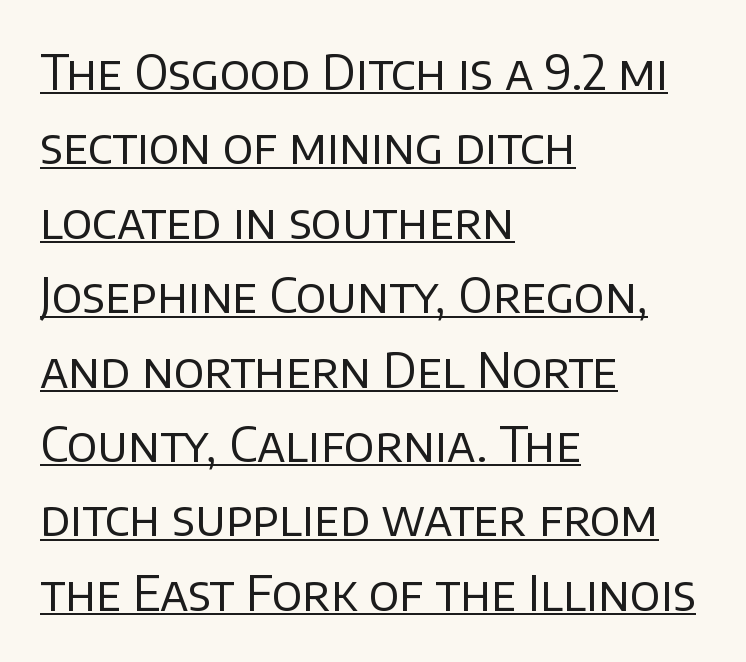
The image shows 48 px regular-weight sans-serif type, upright; set left-aligned, normal line spacing (1.55x), normal letter spacing, underlined; low stroke contrast and a large x-height.
